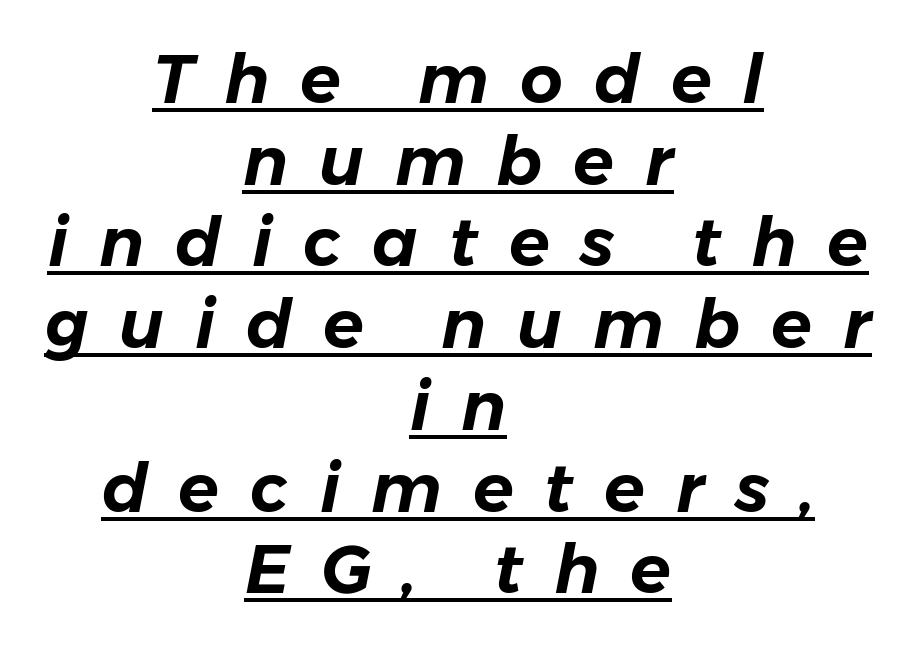
A centered setting, common on invitations and titles, is used for this passage. Designer's note — italics engaged. What stands out about the letter spacing? Its width — letters are far apart. Note the varied advance widths — an 'i' is clearly narrower than an 'm'. The words here are underlined.
